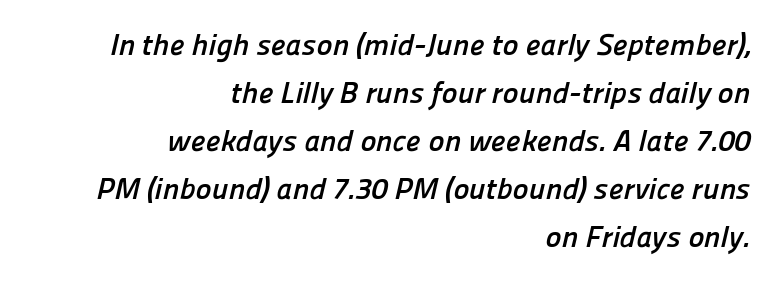
Q: Is the text bold? A: Yes.
Q: Is the typeface a serif or a sans-serif typeface? A: Sans-serif.
Q: Is the text underlined? A: No.
Q: How is the paragraph aligned? A: Right-aligned.
Q: Is the spacing between letters normal or unusually wide? A: Normal.
Q: Is the spacing between lines tight, normal or loose? A: Normal.
Q: Width (condensed, normal, or wide)? A: Normal.
Q: Stroke contrast? A: Low.
Q: x-height? A: Medium.
Q: Monospaced? A: No.
